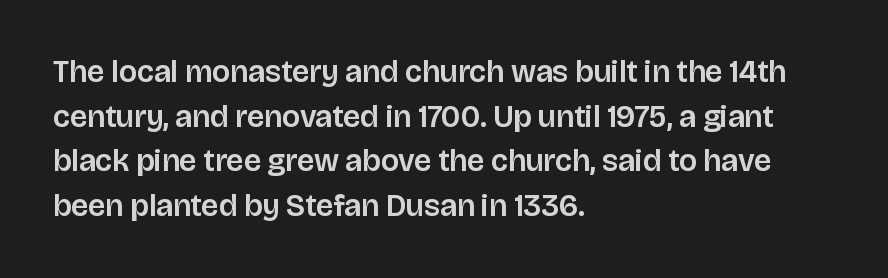
Line starts are locked; line ends wander. The line-height multiplier appears to be the usual default. The rendering keeps characters at their native spacing. Looks like regular typesetting: each glyph gets only the width it needs. Only glyphs here, with clear space below each row. Nope, no serifs anywhere on these letters.
